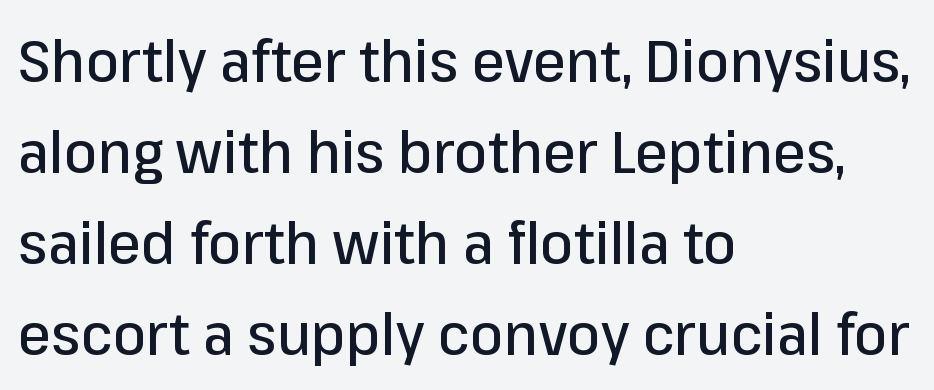
Q: Is the text italic (slanted)? A: No, it is upright.
Q: Is the typeface a serif or a sans-serif typeface? A: Sans-serif.
Q: Is the text underlined? A: No.
Q: How is the paragraph aligned? A: Left-aligned.
Q: Is the spacing between letters normal or unusually wide? A: Normal.
Q: Is the spacing between lines tight, normal or loose? A: Normal.
Q: Width (condensed, normal, or wide)? A: Normal.
Q: Stroke contrast? A: Low.
Q: x-height? A: Medium.
Q: Monospaced? A: No.
